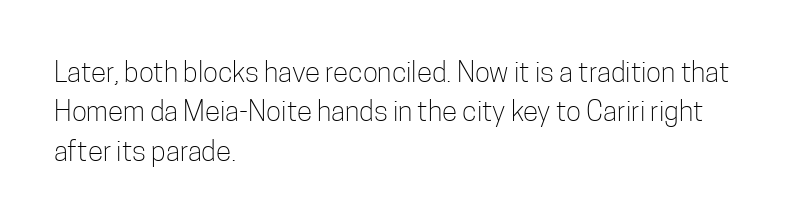
Q: Is the text bold? A: No.
Q: Is the text italic (slanted)? A: No, it is upright.
Q: Is the typeface a serif or a sans-serif typeface? A: Sans-serif.
Q: Is the text underlined? A: No.
Q: How is the paragraph aligned? A: Left-aligned.
Q: Is the spacing between letters normal or unusually wide? A: Normal.
Q: Is the spacing between lines tight, normal or loose? A: Normal.
Q: Width (condensed, normal, or wide)? A: Condensed.
Q: Stroke contrast? A: Low.
Q: x-height? A: Medium.
Q: Monospaced? A: No.
